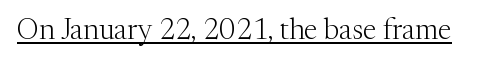
The image shows 29 px light serif type, upright; set normal letter spacing, underlined; medium stroke contrast and a medium x-height.
